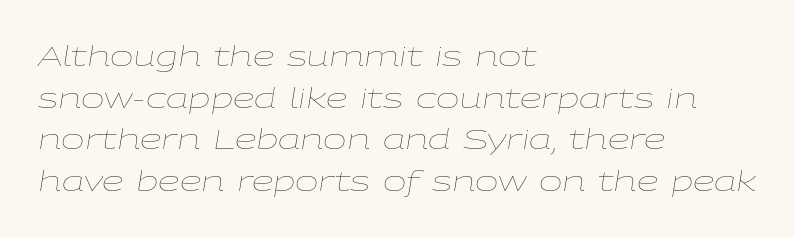
Spacing verdict: proportional, widths tailored to each character. Notice how the stems are inclined rather than vertical — that's the hallmark of italics. Standard letterfit; no display-style spreading of the glyphs. The strokes are not fattened; the text isn't bold.
